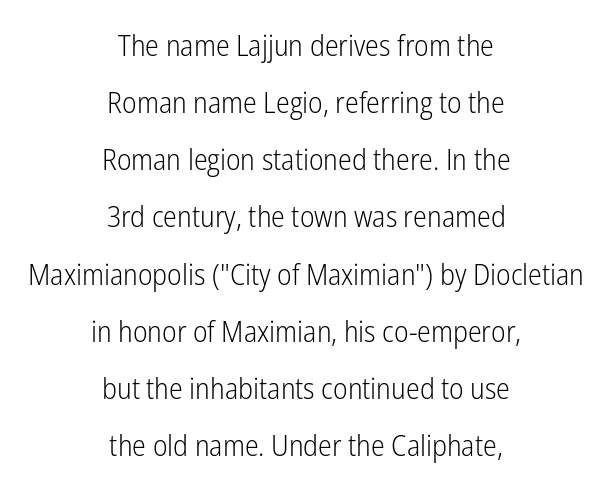
{"serif": "no", "italic": "no", "bold": "no", "weight": "light", "width": "condensed", "stroke_contrast": "low", "x_height": "medium", "monospaced": "no", "underline": "no", "align": "center", "line_spacing": "loose", "line_spacing_ratio": 1.97, "letter_spacing": "normal", "letter_spacing_em": 0.0, "glyph_px": 29}
